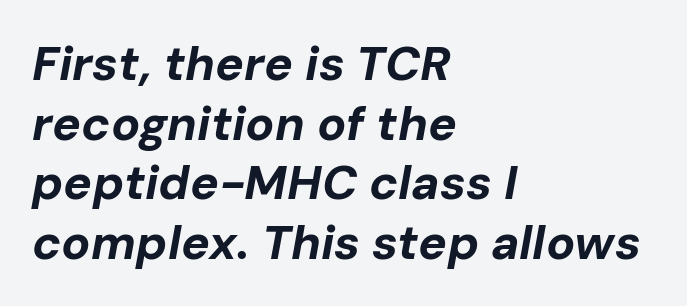
The image shows 48 px bold type, italic (leaning right); set left-aligned, line spacing 1.24x, normal letter spacing, not underlined; low stroke contrast and a medium x-height.
